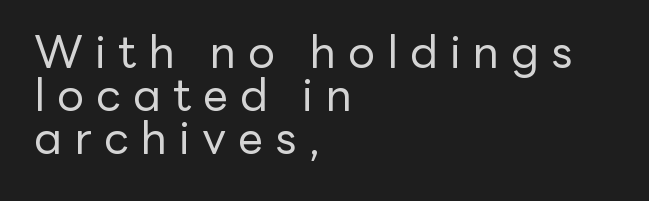
Q: Is the text bold? A: No.
Q: Is the text italic (slanted)? A: No, it is upright.
Q: Is the typeface a serif or a sans-serif typeface? A: Sans-serif.
Q: Is the text underlined? A: No.
Q: How is the paragraph aligned? A: Left-aligned.
Q: Is the spacing between letters normal or unusually wide? A: Unusually wide.
Q: Is the spacing between lines tight, normal or loose? A: Tight.
Q: Width (condensed, normal, or wide)? A: Normal.
Q: Stroke contrast? A: Low.
Q: x-height? A: Medium.
Q: Monospaced? A: No.
